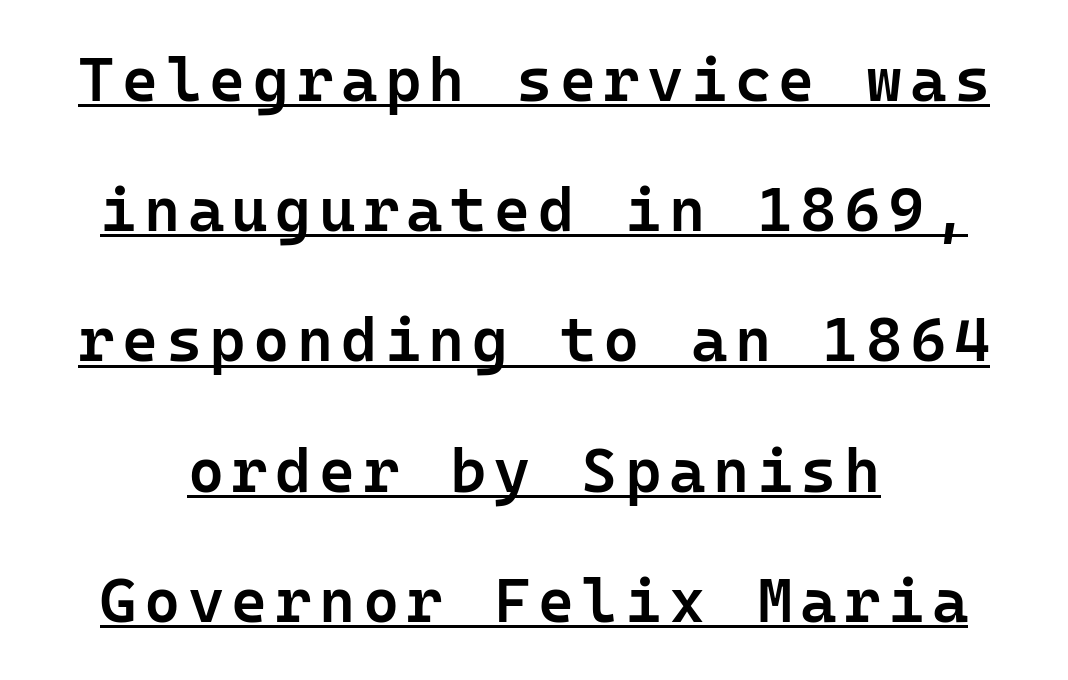
The lettering holds an erect, upright posture throughout. Compared with a flush-left layout, this one balances lines on the center instead. Quick note: underline on. Strokes here are thickened, but only to semibold level. Quick note: interline space is abundant. These lines are composed in type without serifs.
